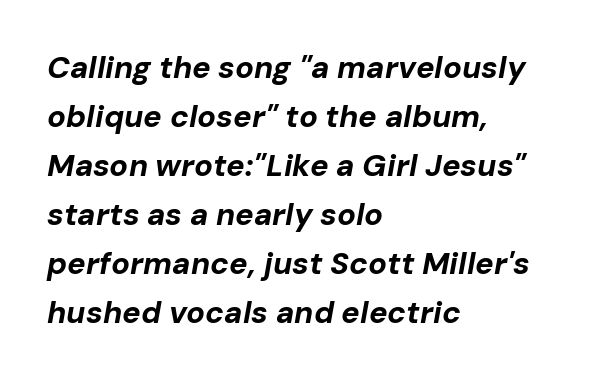
{"italic": "yes", "lean": "right", "slant_degrees": 10, "bold": "yes", "weight": "bold", "width": "normal", "stroke_contrast": "low", "x_height": "medium", "monospaced": "no", "underline": "no", "align": "left", "line_spacing": "normal", "line_spacing_ratio": 1.58, "letter_spacing": "normal", "letter_spacing_em": 0.0, "glyph_px": 31}
